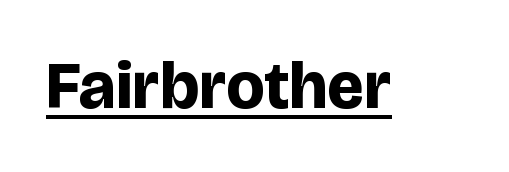
{"serif": "no", "italic": "no", "bold": "yes", "weight": "bold", "width": "normal", "stroke_contrast": "low", "x_height": "large", "monospaced": "no", "underline": "yes", "letter_spacing": "normal", "letter_spacing_em": 0.0, "glyph_px": 66}
